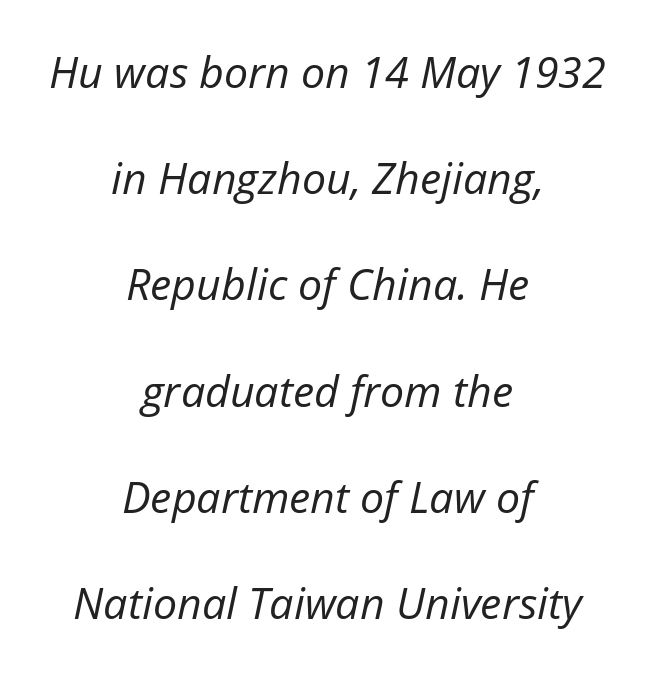
The image shows 43 px regular-weight type, italic (leaning right); set centered, loose line spacing (2.47x), normal letter spacing, not underlined; low stroke contrast and a medium x-height.
